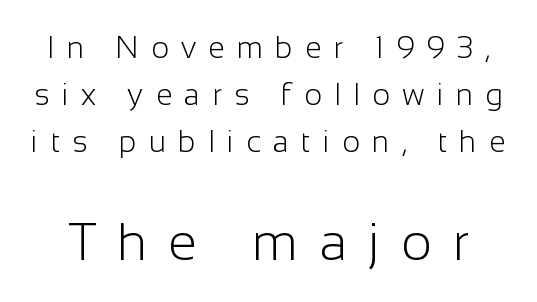
The image shows 52 px light sans-serif type, upright; set normal line spacing (1.56x), unusually wide letter spacing (+0.41 em), not underlined; the second (bottom) block is 1.73x larger; low stroke contrast and a medium x-height.
